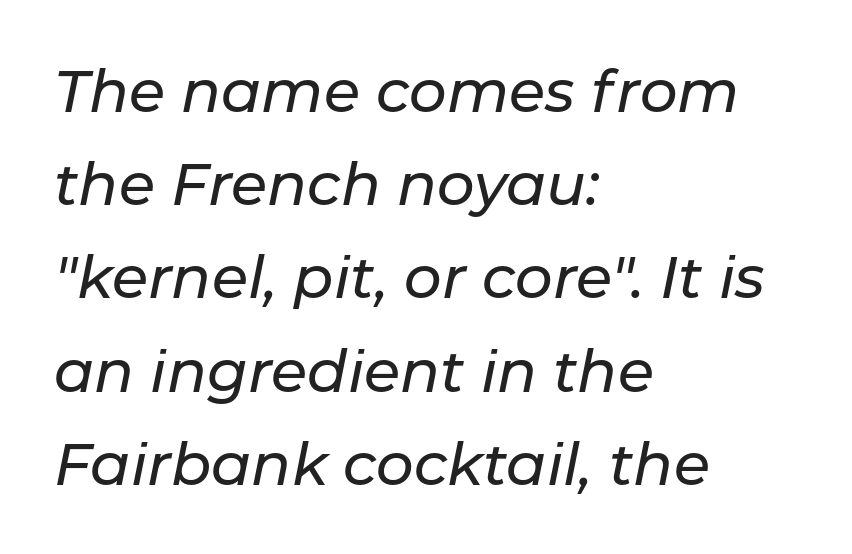
{"italic": "yes", "lean": "right", "slant_degrees": 11, "width": "normal", "stroke_contrast": "low", "x_height": "medium", "monospaced": "no", "underline": "no", "align": "left", "line_spacing": "normal", "line_spacing_ratio": 1.58, "letter_spacing": "normal", "letter_spacing_em": 0.0, "glyph_px": 59}
